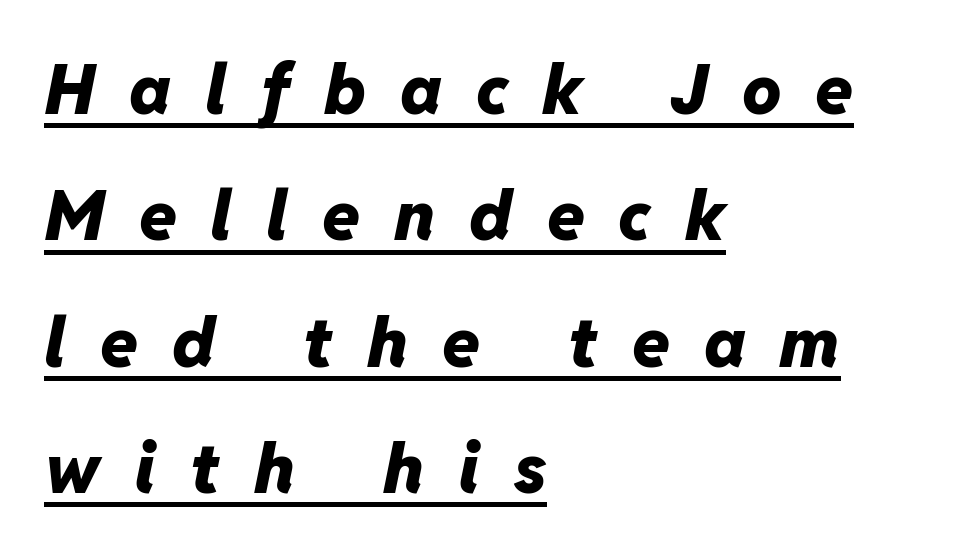
The image shows 69 px heavy type, italic (leaning right); set left-aligned, line spacing 1.83x, unusually wide letter spacing (+0.49 em), underlined; low stroke contrast and a medium x-height.
